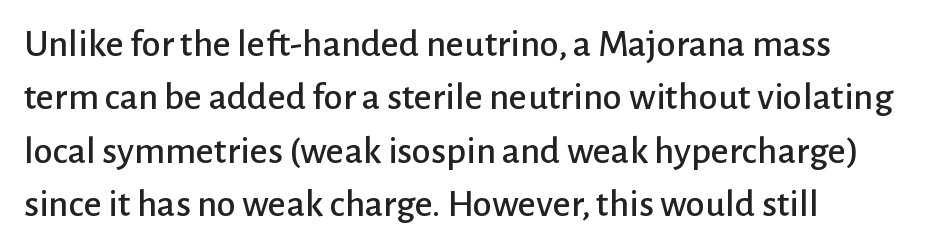
I'd call this a sans setting — the letters go barefoot. Notice how descenders clear the ascenders below comfortably — that's standard leading. Inter-character spacing is left at the font's built-in metrics. The glyphs are unaccompanied by any horizontal stroke below them.
